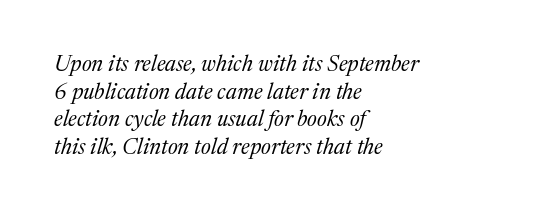
{"italic": "yes", "lean": "right", "slant_degrees": 17, "bold": "no", "underline": "no", "align": "left", "line_spacing": "normal", "line_spacing_ratio": 1.26, "letter_spacing": "normal", "letter_spacing_em": 0.0, "glyph_px": 22}
